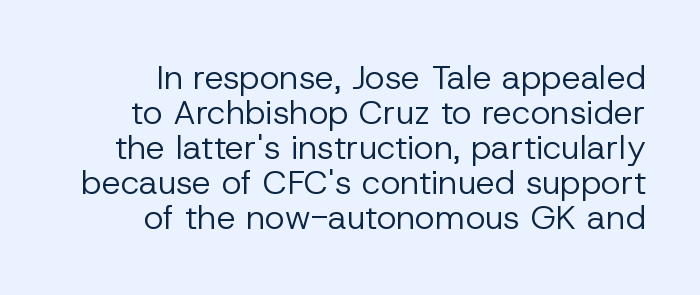
Underline: absent. One-word summary of the alignment: right. To sum up the face: it is a sans, with no serifs. Character widths vary here, with narrow letters taking less room than wide ones. Italic? Not at all — the glyphs are vertical. Letters have the restrained weight of plain body copy at most.
